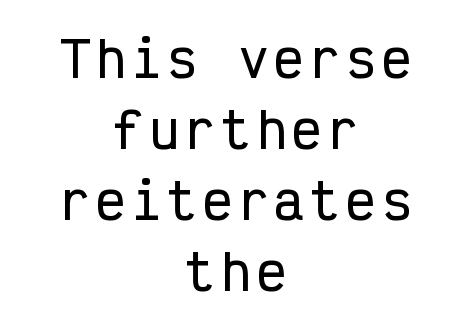
Layout note: lines centered. The leading is moderate, giving the passage an even texture. The specimen omits any rule beneath the text block's lines. Letterform terminals end flat and unadorned throughout the passage. Is this a fixed-width face? Yes — each glyph sits in an identical cell.
